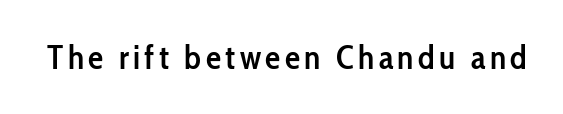
{"serif": "no", "italic": "no", "bold": "semi", "weight": "semibold", "width": "condensed", "stroke_contrast": "low", "x_height": "medium", "monospaced": "no", "underline": "no", "glyph_px": 34}
